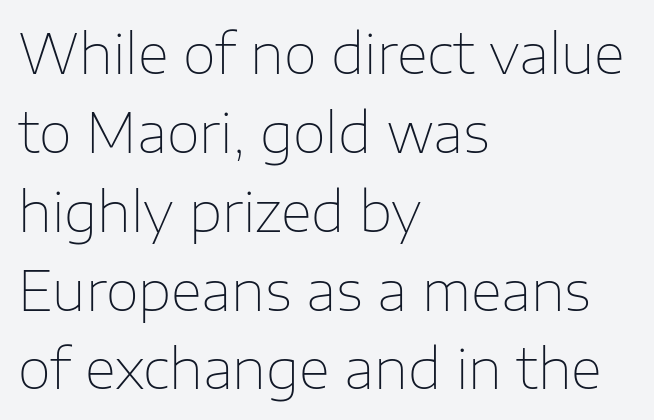
{"serif": "no", "italic": "no", "bold": "no", "weight": "thin", "width": "normal", "stroke_contrast": "low", "x_height": "medium", "monospaced": "no", "underline": "no", "align": "left", "line_spacing": "normal", "line_spacing_ratio": 1.46, "letter_spacing": "normal", "letter_spacing_em": 0.0, "glyph_px": 54}
